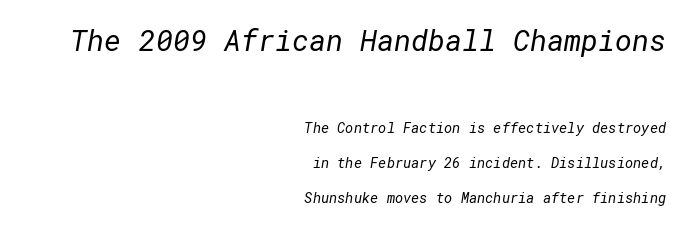
Q: Is the text bold? A: No.
Q: Is the typeface a serif or a sans-serif typeface? A: Sans-serif.
Q: Is the text underlined? A: No.
Q: How is the paragraph aligned? A: Right-aligned.
Q: Is the spacing between letters normal or unusually wide? A: Normal.
Q: Is the spacing between lines tight, normal or loose? A: Loose.
Q: Which block of text is set in a larger size, the first (top) or the second (bottom)? A: The first (top) one.
Q: Width (condensed, normal, or wide)? A: Normal.
Q: Stroke contrast? A: Low.
Q: x-height? A: Medium.
